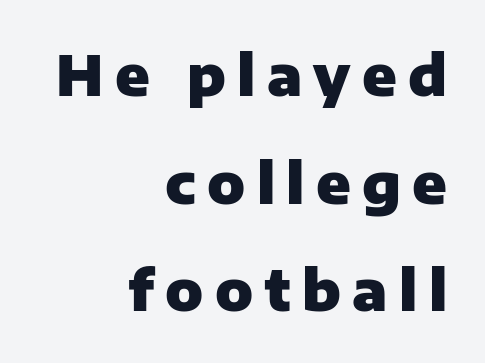
The image shows 56 px heavy sans-serif type, upright; set right-aligned, loose line spacing (1.92x), unusually wide letter spacing (+0.2 em), not underlined; low stroke contrast and a medium x-height.
